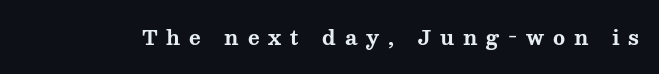
Substantial extra tracking has been applied to these lines. Look at the stroke-to-counter ratio: heavy, a bold. Type without underlining. Notice how the stems are strictly vertical — no italics here.
